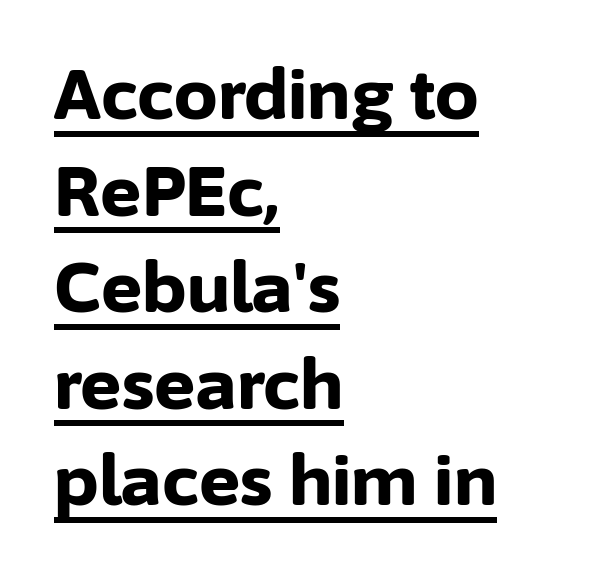
{"serif": "no", "italic": "no", "bold": "yes", "weight": "bold", "width": "normal", "stroke_contrast": "low", "x_height": "medium", "monospaced": "no", "underline": "yes", "align": "left", "line_spacing": "normal", "line_spacing_ratio": 1.4, "letter_spacing": "normal", "letter_spacing_em": 0.0, "glyph_px": 69}
